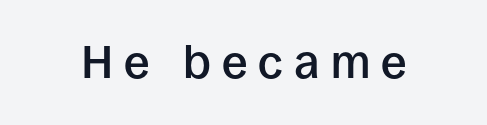
The image shows 46 px semibold sans-serif type, upright; set unusually wide letter spacing (+0.24 em), not underlined; low stroke contrast and a large x-height.
